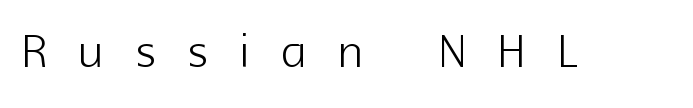
The image shows 65 px light sans-serif type, upright; set unusually wide letter spacing (+0.49 em), not underlined; a medium x-height.
